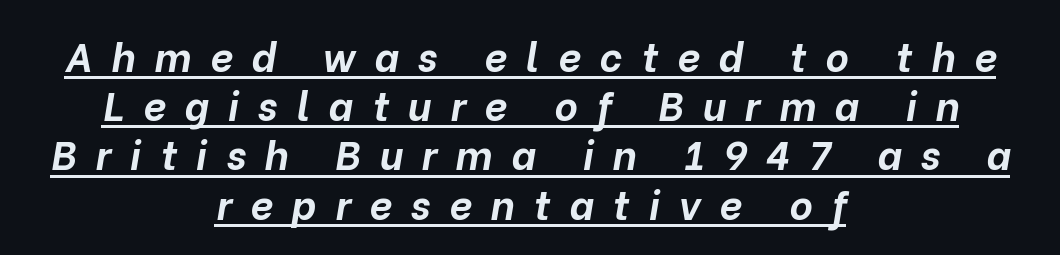
Think of a printed novel: that variable character pitch is what you see here. Yep, that's italic — everything's leaning. The tracking reads as deliberately expanded to a designer's eye. Strong, thick strokes mark this as bold type. You can see a thin bar hugging the bottom of the glyphs.
